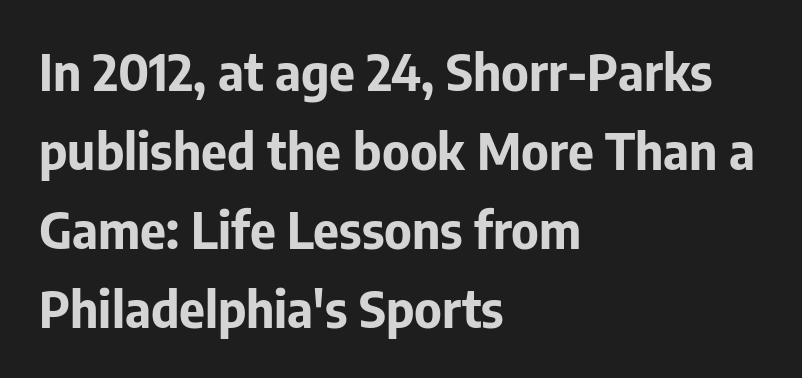
The image shows 50 px bold sans-serif type, upright; set left-aligned, normal line spacing (1.58x), normal letter spacing, not underlined; low stroke contrast and a medium x-height.
